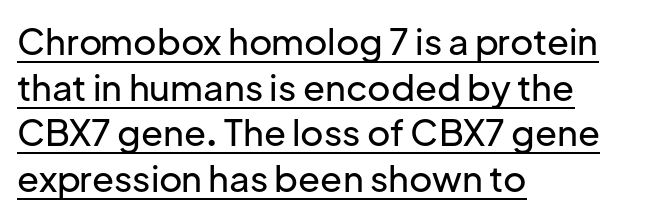
The passage shown is typed in a proportional face where columns would drift. Designer's note — italics off, roman on. The glyphs in this specimen are sans serif. This is underlined copy, the kind a proofreader might mark for attention.
